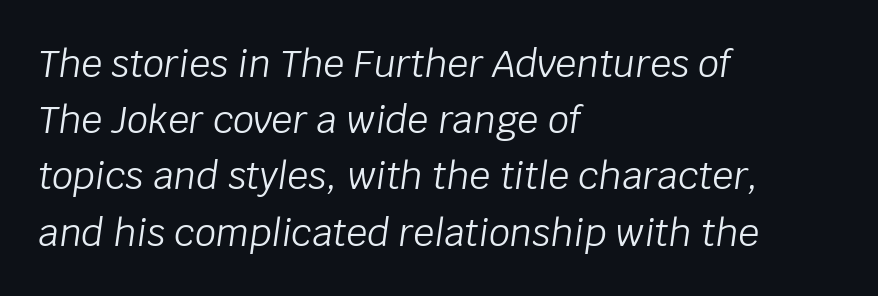
Q: Is the text bold? A: No.
Q: Is the text italic (slanted)? A: Yes, it leans right by about 8 degrees.
Q: Is the text underlined? A: No.
Q: How is the paragraph aligned? A: Left-aligned.
Q: Is the spacing between letters normal or unusually wide? A: Normal.
Q: Is the spacing between lines tight, normal or loose? A: Normal.
Q: Width (condensed, normal, or wide)? A: Normal.
Q: Stroke contrast? A: Low.
Q: x-height? A: Large.
Q: Monospaced? A: No.
